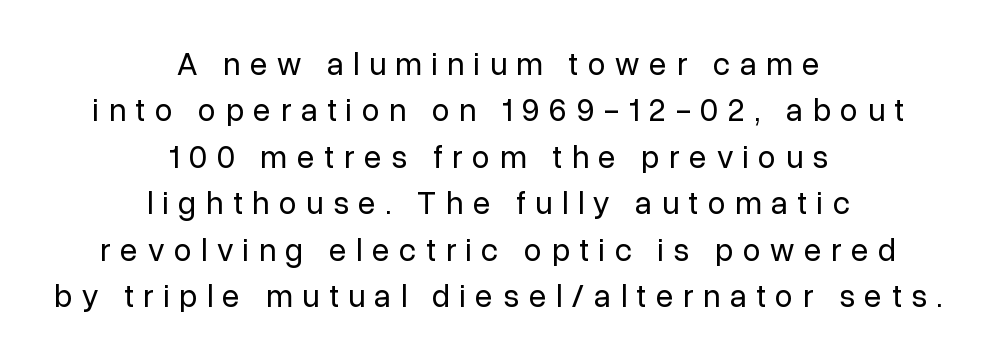
{"serif": "no", "italic": "no", "bold": "no", "weight": "regular", "width": "normal", "stroke_contrast": "low", "x_height": "medium", "monospaced": "no", "underline": "no", "align": "center", "line_spacing": "normal", "line_spacing_ratio": 1.45, "letter_spacing": "wide", "letter_spacing_em": 0.3, "glyph_px": 32}
